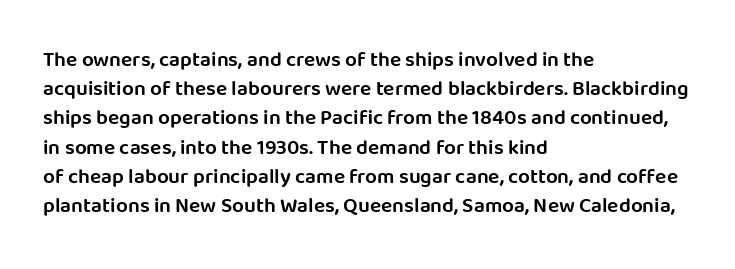
{"italic": "no", "bold": "semi", "underline": "no", "align": "left", "line_spacing": "normal", "line_spacing_ratio": 1.39, "letter_spacing": "normal", "letter_spacing_em": 0.0, "glyph_px": 21}
